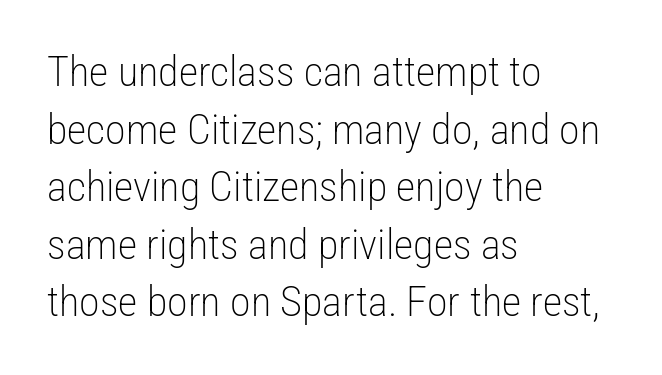
The baseline area is clear. The face used here is a sans, in the tradition of grotesques and geometrics. The rendering anchors every line to the left-hand side. Leading: standard.
